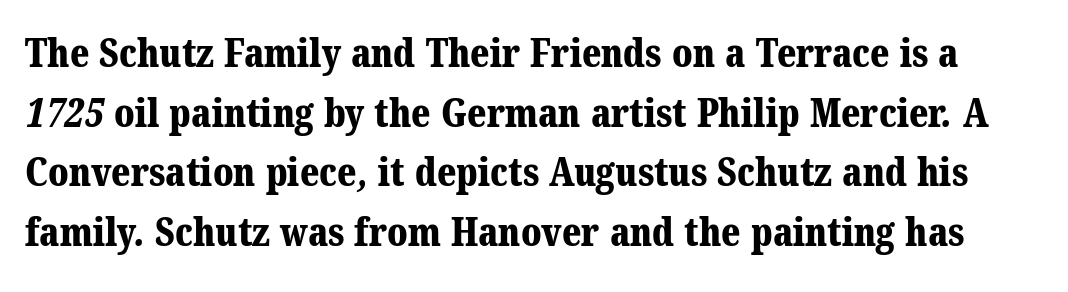
Q: Is the text bold? A: Yes.
Q: Is the typeface a serif or a sans-serif typeface? A: Serif.
Q: Is the text underlined? A: No.
Q: Is the spacing between letters normal or unusually wide? A: Normal.
Q: Is the spacing between lines tight, normal or loose? A: Normal.
Q: Width (condensed, normal, or wide)? A: Normal.
Q: Stroke contrast? A: Medium.
Q: x-height? A: Medium.
Q: Monospaced? A: No.
